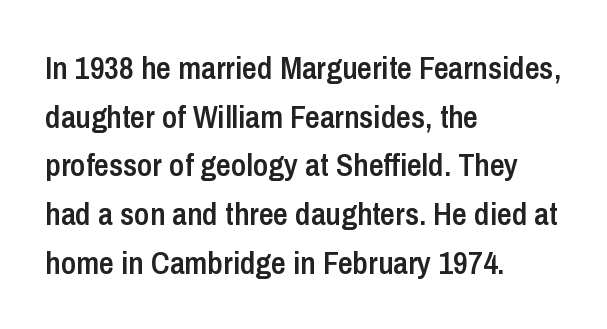
Q: Is the text bold? A: Semi-bold.
Q: Is the text italic (slanted)? A: No, it is upright.
Q: Is the typeface a serif or a sans-serif typeface? A: Sans-serif.
Q: Is the text underlined? A: No.
Q: How is the paragraph aligned? A: Left-aligned.
Q: Is the spacing between letters normal or unusually wide? A: Normal.
Q: Is the spacing between lines tight, normal or loose? A: Normal.
Q: Width (condensed, normal, or wide)? A: Condensed.
Q: Stroke contrast? A: Low.
Q: x-height? A: Medium.
Q: Monospaced? A: No.
